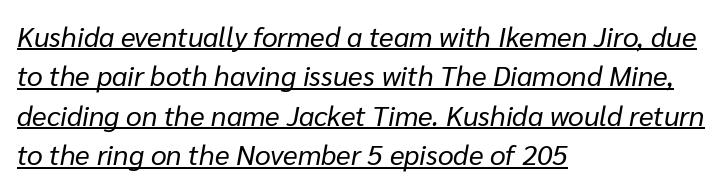
{"italic": "yes", "lean": "right", "slant_degrees": 10, "bold": "no", "weight": "regular", "width": "normal", "stroke_contrast": "low", "x_height": "medium", "monospaced": "no", "underline": "yes", "align": "left", "line_spacing": "normal", "line_spacing_ratio": 1.41, "letter_spacing": "normal", "letter_spacing_em": 0.0, "glyph_px": 28}
